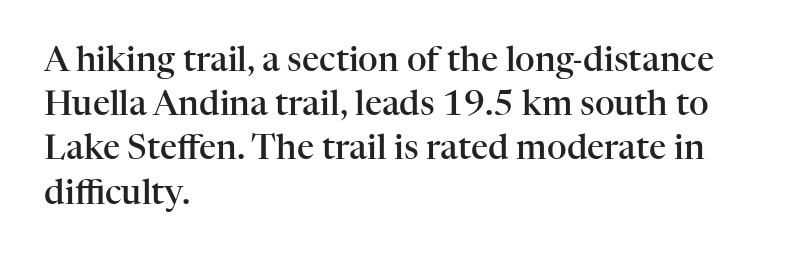
The foot of each line stays bare and open. The face used here is a semibold: visibly heavier than regular, lighter than bold. Each new line begins a customary step beneath the previous one. Old-style or modern, the face here clearly has serifs.
